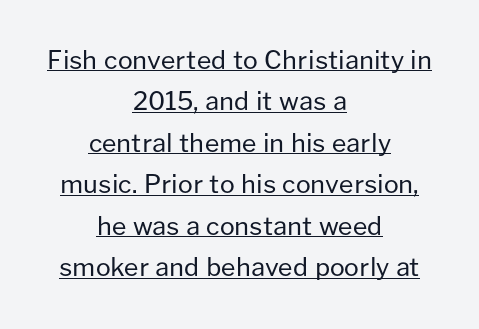
The image shows 25 px text type, upright; set centered, normal line spacing (1.66x), normal letter spacing, underlined.
